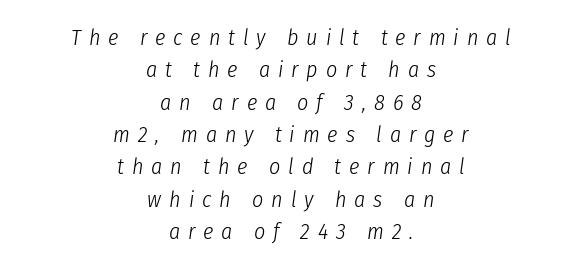
This is oblique type, the kind used for emphasis or titles. The block of text has a typical density, with ordinary space between rows. Nobody drew a line under any word here. Tracking here is generous; glyphs stand well apart from one another. The font is comparable to plain body text, perhaps lighter.
